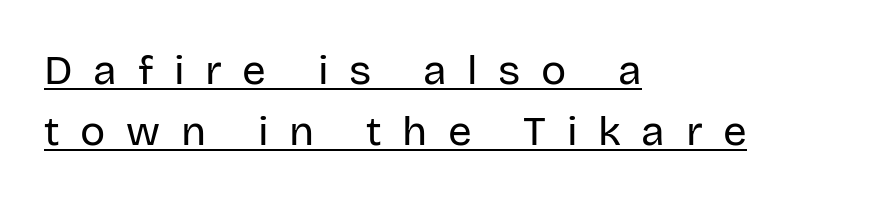
{"serif": "no", "italic": "no", "bold": "no", "weight": "regular", "width": "normal", "stroke_contrast": "low", "x_height": "large", "monospaced": "no", "underline": "yes", "align": "left", "line_spacing": "normal", "line_spacing_ratio": 1.45, "letter_spacing": "wide", "letter_spacing_em": 0.49, "glyph_px": 42}
